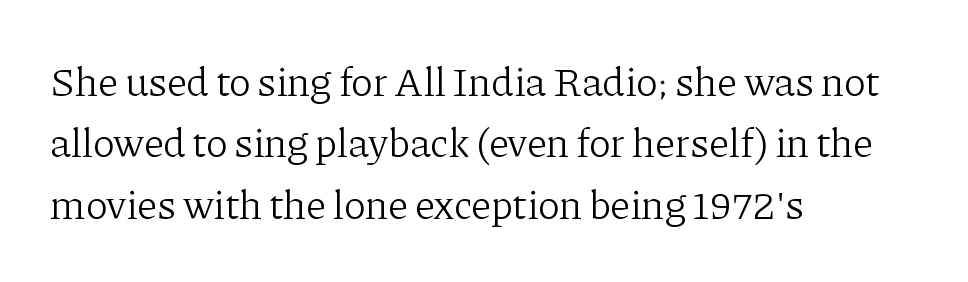
The image shows 41 px light serif type, upright; set left-aligned, normal line spacing (1.5x), normal letter spacing, not underlined; low stroke contrast and a medium x-height.
